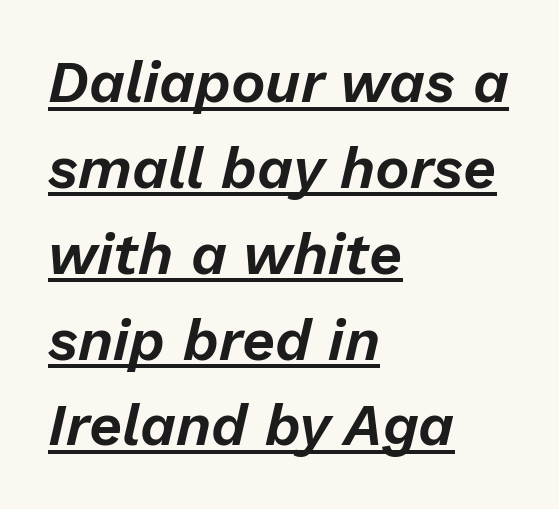
A typesetter would call this leading conventional body-copy spacing. Line beginnings align vertically; line endings do not. Varying glyph widths throughout — classic text-font behaviour. The typography opts for an oblique posture over an upright one. Glance below the letters and you will spot a drawn line. Does extra space separate the letters? No, they use regular spacing.
